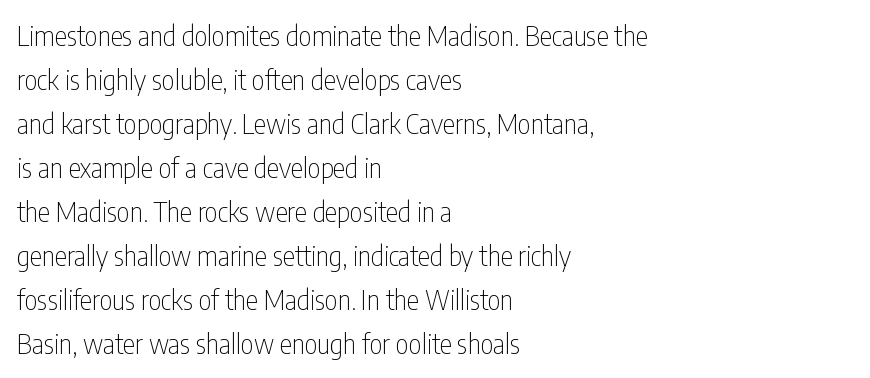
{"serif": "no", "italic": "no", "bold": "no", "weight": "thin", "width": "condensed", "stroke_contrast": "low", "x_height": "medium", "monospaced": "no", "underline": "no", "align": "left", "line_spacing": "normal", "line_spacing_ratio": 1.57, "letter_spacing": "normal", "letter_spacing_em": 0.0, "glyph_px": 28}
